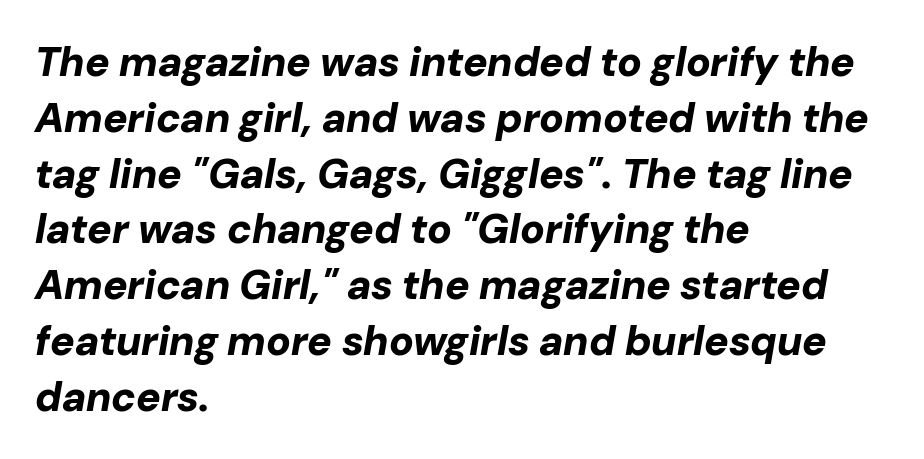
{"italic": "yes", "lean": "right", "slant_degrees": 10, "bold": "yes", "weight": "bold", "width": "normal", "stroke_contrast": "low", "x_height": "medium", "monospaced": "no", "underline": "no", "align": "left", "line_spacing": "normal", "line_spacing_ratio": 1.36, "letter_spacing": "normal", "letter_spacing_em": 0.0, "glyph_px": 41}
